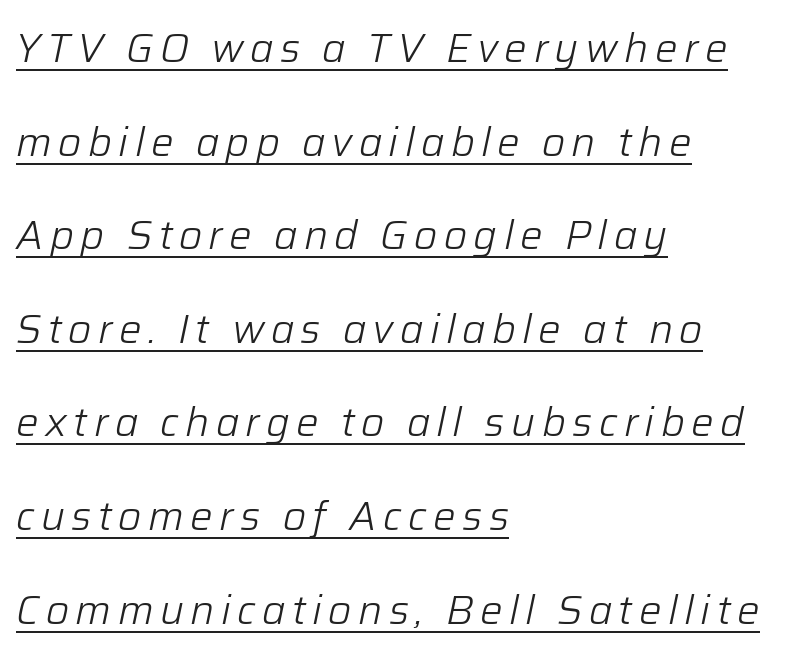
Q: Is the text bold? A: No.
Q: Is the text italic (slanted)? A: Yes, it leans right by about 12 degrees.
Q: Is the text underlined? A: Yes.
Q: How is the paragraph aligned? A: Left-aligned.
Q: Is the spacing between lines tight, normal or loose? A: Loose.
Q: Width (condensed, normal, or wide)? A: Normal.
Q: Stroke contrast? A: Low.
Q: x-height? A: Medium.
Q: Monospaced? A: No.
